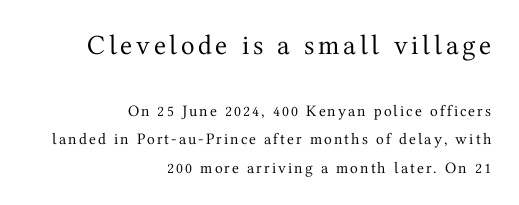
The image shows 28 px regular-weight serif type, upright; set right-aligned, line spacing 1.79x, not underlined; the first (top) block is 1.75x larger; medium stroke contrast and a medium x-height.
